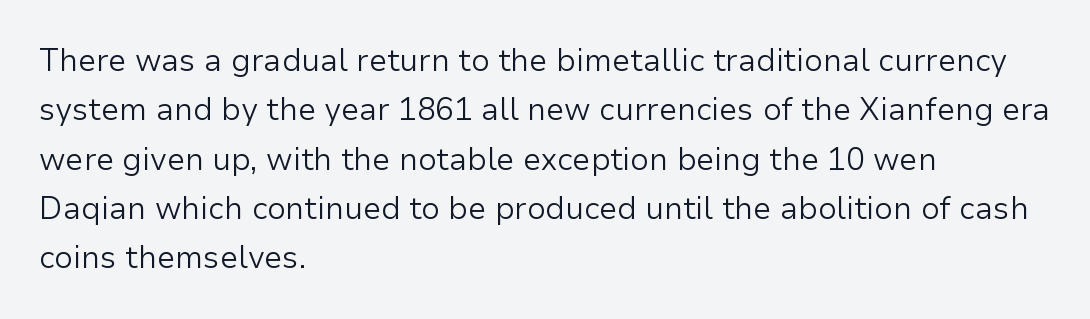
Tracking here is standard; glyphs follow each other at the usual distance. Unbolded letterforms with no extra heft. Serifs: no, the terminals of the letterforms are clean. Leading matches the norm, producing a regular column. This rendering uses left alignment, leaving the right contour irregular. Clear beneath every line of the passage.
